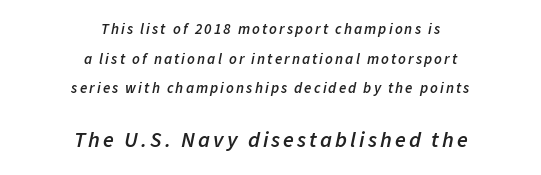
The image shows 22 px text type, italic (leaning right); set centered, loose line spacing (1.97x), not underlined; the second (bottom) block is 1.47x larger.
